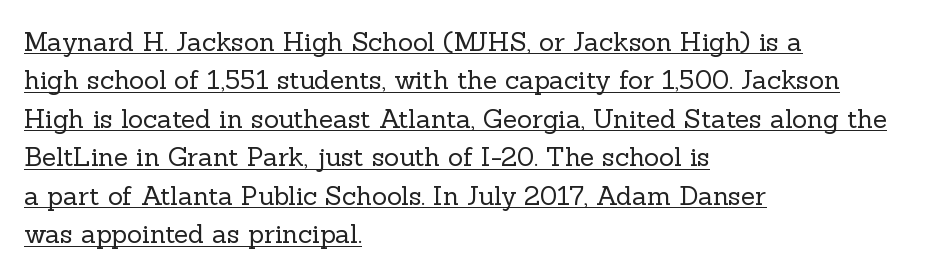
{"italic": "no", "bold": "no", "underline": "yes", "align": "left", "line_spacing": "normal", "line_spacing_ratio": 1.48, "letter_spacing": "normal", "letter_spacing_em": 0.0, "glyph_px": 26}
